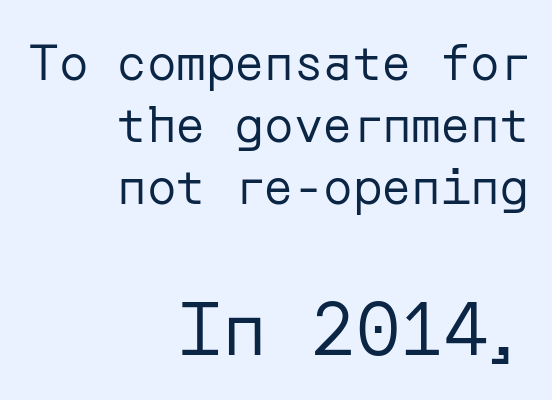
The image shows 74 px regular-weight sans-serif type, upright; set right-aligned, normal line spacing (1.27x), normal letter spacing, not underlined; the second (bottom) block is 1.51x larger; low stroke contrast and a medium x-height.
